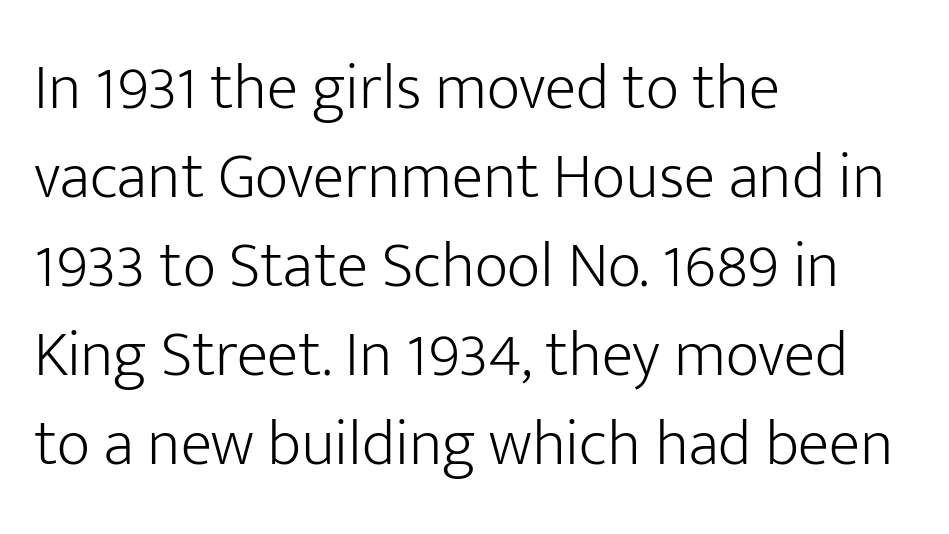
{"serif": "no", "italic": "no", "bold": "no", "weight": "light", "width": "normal", "stroke_contrast": "low", "x_height": "medium", "monospaced": "no", "underline": "no", "align": "left", "line_spacing": "normal", "line_spacing_ratio": 1.37, "letter_spacing": "normal", "letter_spacing_em": 0.0, "glyph_px": 65}
